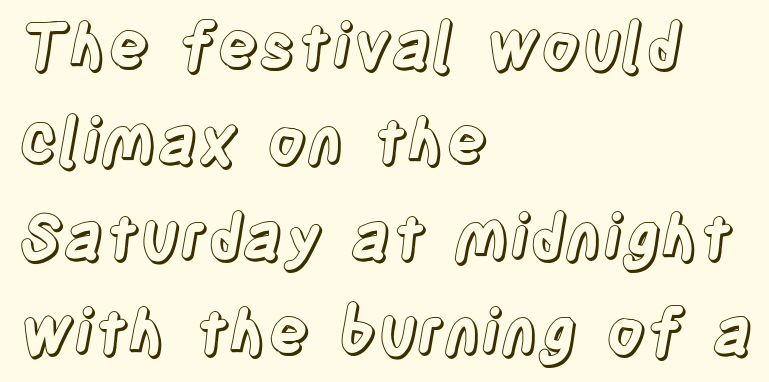
{"width": "condensed", "x_height": "large", "monospaced": "no", "underline": "no", "align": "left", "line_spacing": "normal", "line_spacing_ratio": 1.54, "letter_spacing": "normal", "letter_spacing_em": 0.0, "glyph_px": 62}
